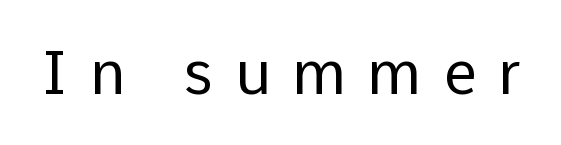
The image shows 60 px regular-weight sans-serif type, upright; set unusually wide letter spacing (+0.36 em), not underlined; low stroke contrast and a medium x-height.
